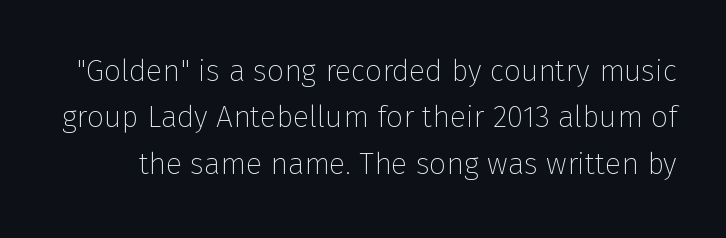
The image shows 30 px thin sans-serif type, upright; set normal line spacing (1.55x), normal letter spacing, not underlined; low stroke contrast and a medium x-height.
